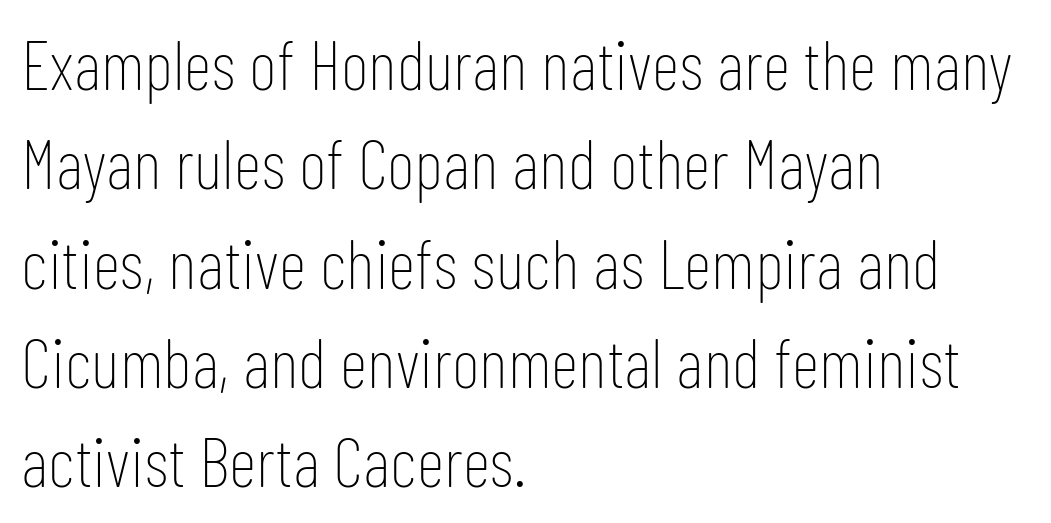
Looks like regular typesetting: each glyph gets only the width it needs. Glance below the letters and you will spot only blank space. Summary of weight: not heavy and not bold. Nope, not italic — everything's standing straight. The lines are quadded left.
